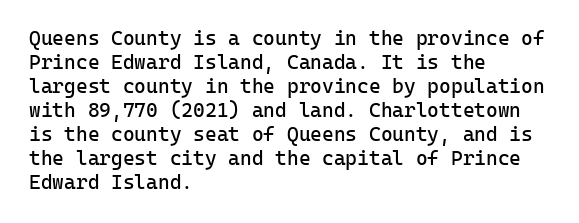
Q: Is the text bold? A: No.
Q: Is the text italic (slanted)? A: No, it is upright.
Q: Is the text underlined? A: No.
Q: How is the paragraph aligned? A: Left-aligned.
Q: Is the spacing between letters normal or unusually wide? A: Normal.
